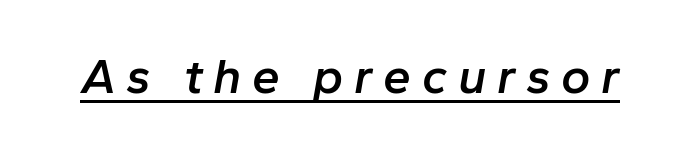
The image shows 50 px semibold type, italic (leaning right); set unusually wide letter spacing (+0.21 em), underlined; low stroke contrast and a medium x-height.
